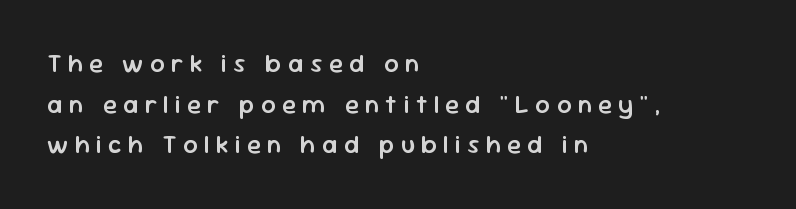
Italic: no, the glyphs are upright roman. Line starts are locked; line ends wander. Here the glyphs are tracked loosely, breaking word shapes into spaced letters. Weight check: semibold — heavier than regular, not quite bold.
